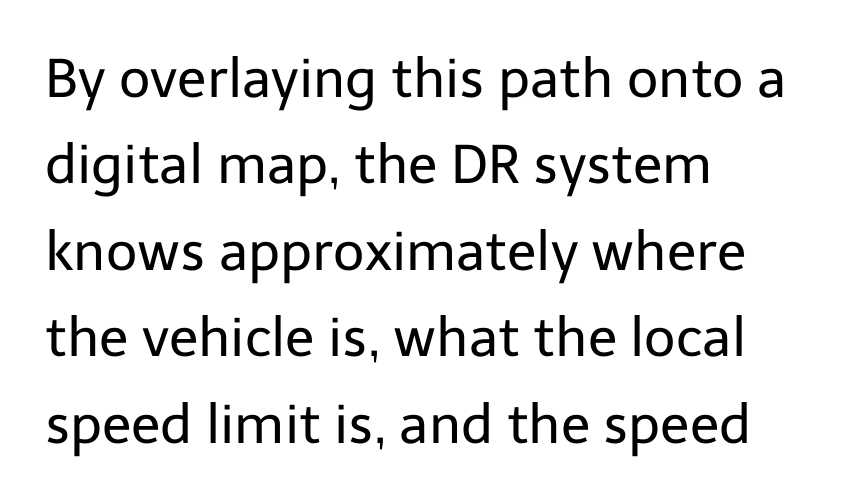
{"serif": "no", "italic": "no", "bold": "no", "weight": "regular", "width": "normal", "stroke_contrast": "low", "x_height": "medium", "monospaced": "no", "underline": "no", "align": "left", "line_spacing": "normal", "line_spacing_ratio": 1.6, "letter_spacing": "normal", "letter_spacing_em": 0.0, "glyph_px": 54}
